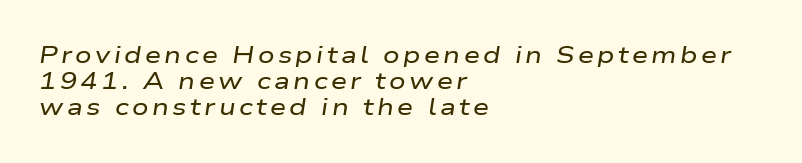
{"italic": "yes", "lean": "right", "slant_degrees": 9, "underline": "no", "align": "left", "line_spacing": "tight", "line_spacing_ratio": 1.13, "glyph_px": 23}
